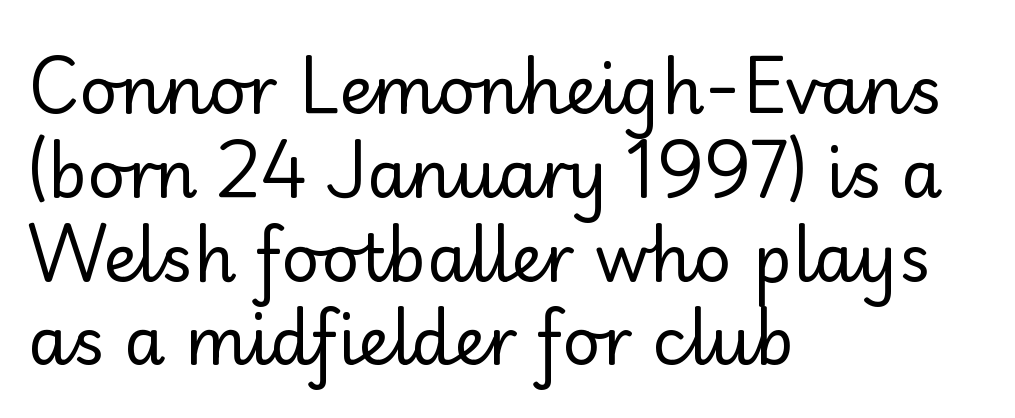
The image shows 66 px regular-weight sans-serif type, upright; set left-aligned, normal line spacing (1.27x), normal letter spacing, not underlined; low stroke contrast and a small x-height.
